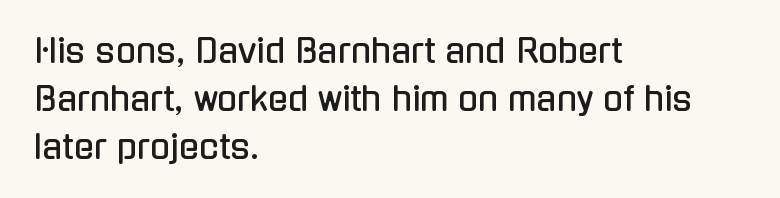
Proportional: the letters do not fall into vertical columns. Check the space under the baseline: it is left empty. The lettering holds an erect, upright posture throughout. In terms of letterform style, serifs are entirely absent. Normally led — the rows are evenly, conventionally spaced. A classic flush-left, rag-right setting is used for this passage.
